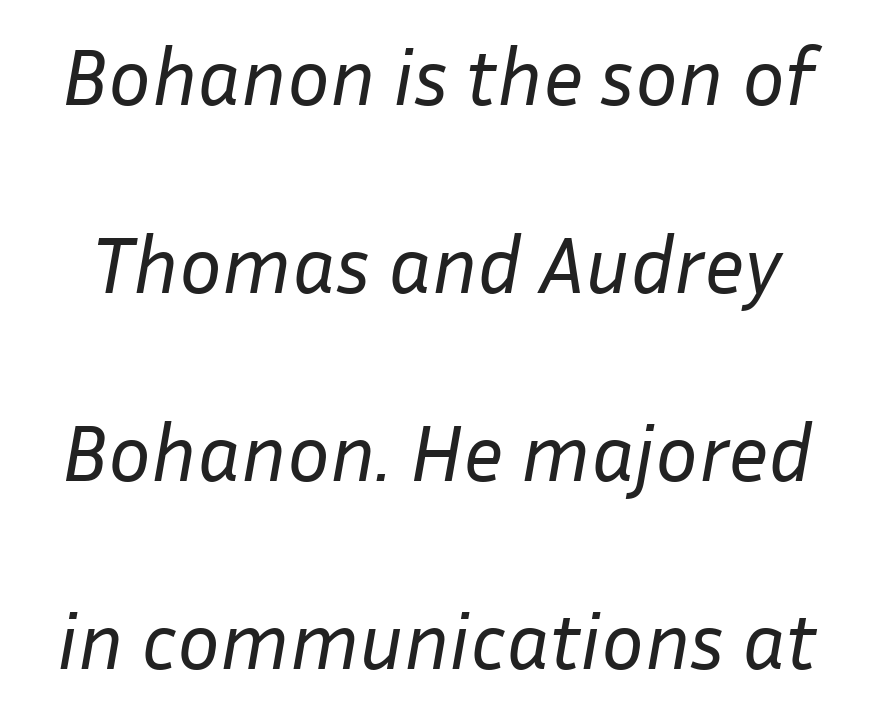
{"italic": "yes", "lean": "right", "slant_degrees": 10, "bold": "no", "weight": "regular", "width": "normal", "stroke_contrast": "low", "x_height": "medium", "monospaced": "no", "underline": "no", "line_spacing": "loose", "line_spacing_ratio": 2.35, "letter_spacing": "normal", "letter_spacing_em": 0.0, "glyph_px": 80}
